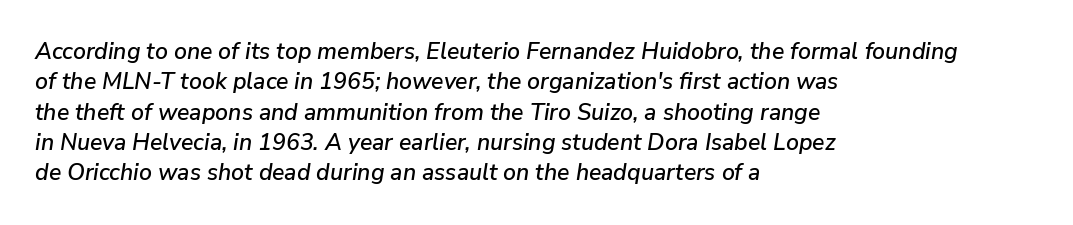
{"italic": "yes", "lean": "right", "slant_degrees": 9, "underline": "no", "align": "left", "line_spacing": "normal", "line_spacing_ratio": 1.32, "letter_spacing": "normal", "letter_spacing_em": 0.0, "glyph_px": 23}
